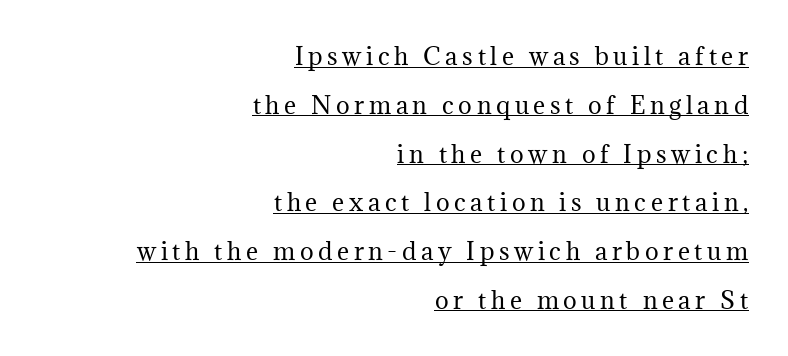
The image shows 23 px text type, upright; set right-aligned, loose line spacing (2.12x), unusually wide letter spacing (+0.2 em), underlined.
